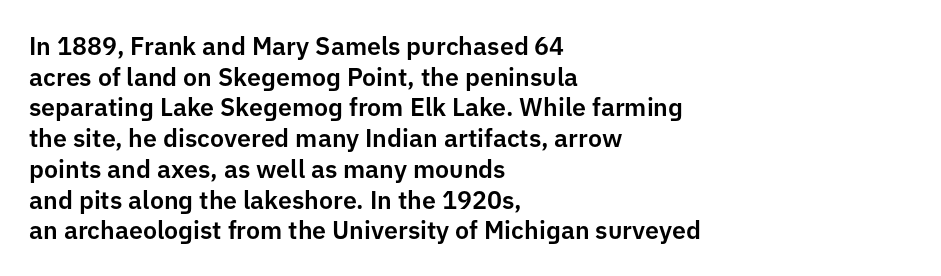
Which margin do the lines hug? The left one — the right edge is uneven. Bare-footed words on every line. Here the glyphs are tracked normally, forming tight word shapes. Does the lettering tilt? It doesn't — this is upright.
